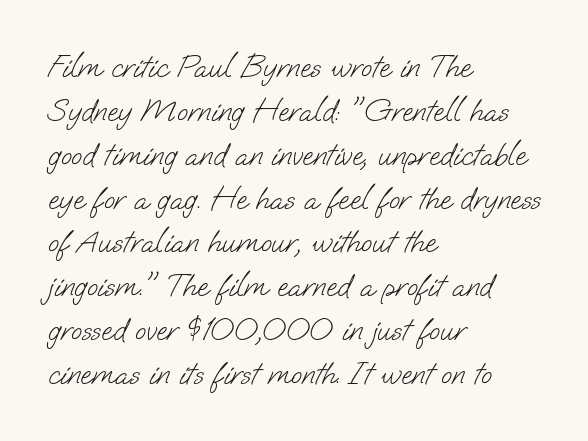
Q: Is the text bold? A: No.
Q: Is the typeface a serif or a sans-serif typeface? A: Sans-serif.
Q: Is the text underlined? A: No.
Q: How is the paragraph aligned? A: Left-aligned.
Q: Is the spacing between letters normal or unusually wide? A: Normal.
Q: Is the spacing between lines tight, normal or loose? A: Normal.
Q: Width (condensed, normal, or wide)? A: Normal.
Q: Stroke contrast? A: Low.
Q: x-height? A: Small.
Q: Monospaced? A: No.
